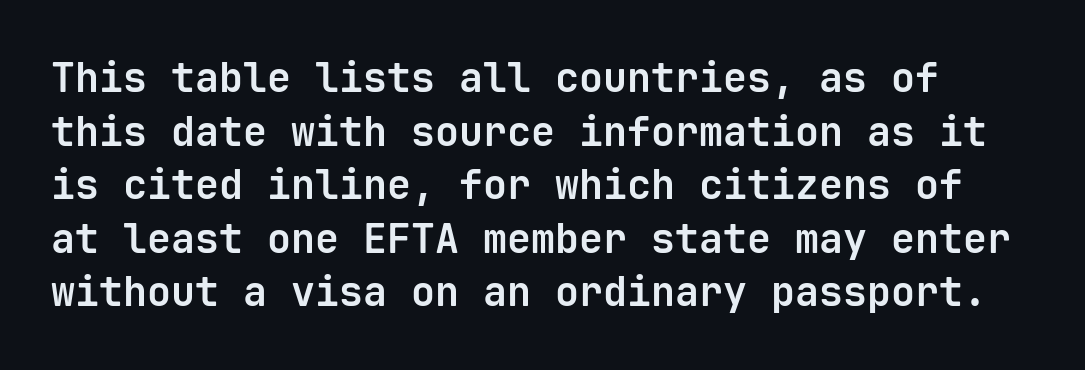
Serifs: no, the terminals of the letterforms are clean. The letters are bold, with thick, heavy strokes. The face used here is rendered with its standard letterfit. The rendering uses typewriter-style spacing with identical character cells. One glance says typical: line gaps are just what's usual.
